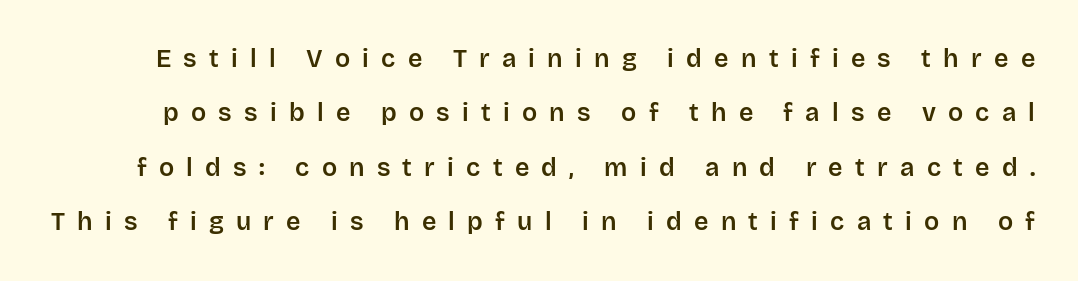
Glyph-to-glyph distance is far greater than everyday printed text. Beneath every word, the page is bare. Upright lettering throughout. The rendering uses a large line-height, opening up the rows.
